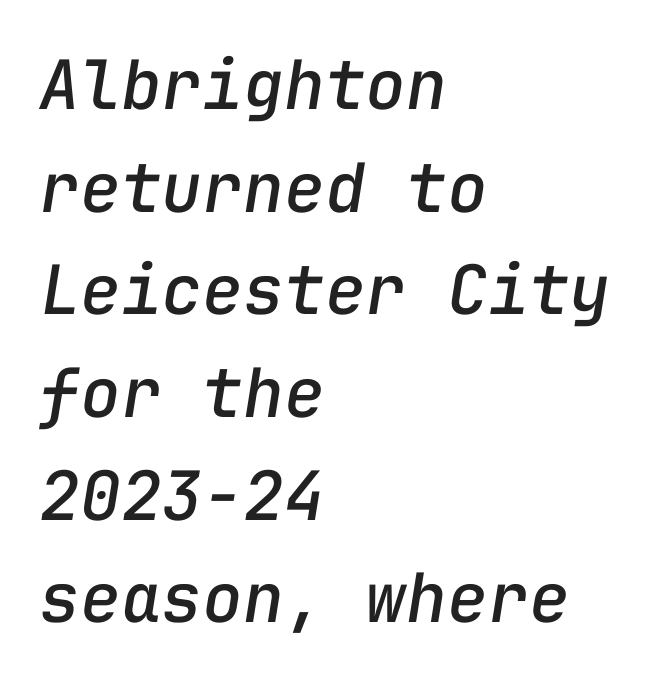
Does the lettering tilt? It does — this is italic. In terms of leading, this rendering sits right in the middle. The letters march in equal steps, a hallmark of fixed-pitch type. A typesetter would call this zero additional tracking. Quick note: underline off. Every row of glyphs begins at an identical x-position on the left.
